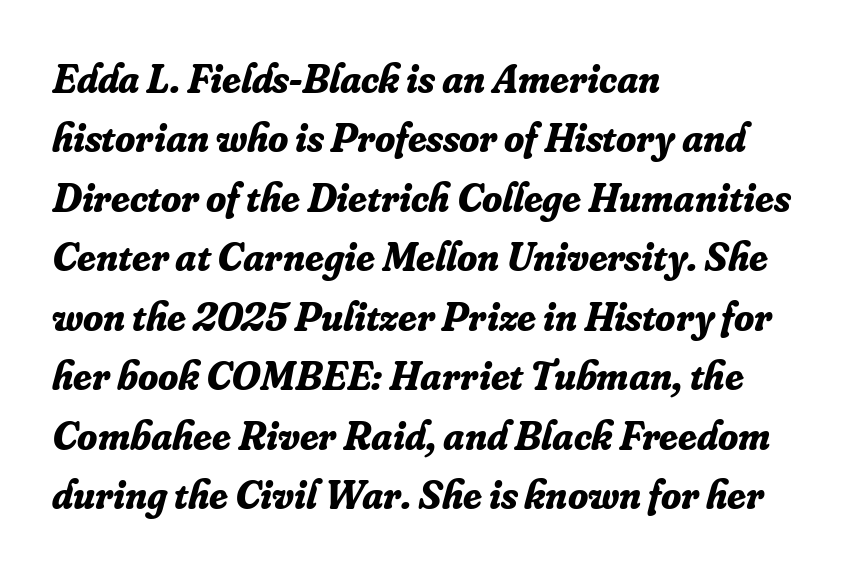
Q: Is the text bold? A: Yes.
Q: Is the text italic (slanted)? A: Yes, it leans right by about 16 degrees.
Q: Is the typeface a serif or a sans-serif typeface? A: Serif.
Q: Is the text underlined? A: No.
Q: How is the paragraph aligned? A: Left-aligned.
Q: Is the spacing between letters normal or unusually wide? A: Normal.
Q: Is the spacing between lines tight, normal or loose? A: Normal.
Q: Width (condensed, normal, or wide)? A: Normal.
Q: Stroke contrast? A: Low.
Q: x-height? A: Small.
Q: Monospaced? A: No.
